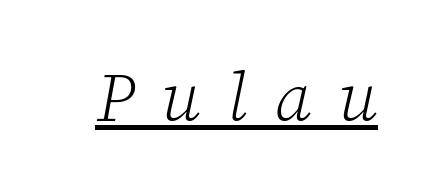
{"serif": "yes", "italic": "yes", "lean": "right", "slant_degrees": 12, "bold": "no", "weight": "light", "width": "normal", "stroke_contrast": "low", "x_height": "medium", "monospaced": "no", "underline": "yes", "letter_spacing": "wide", "letter_spacing_em": 0.4, "glyph_px": 68}
